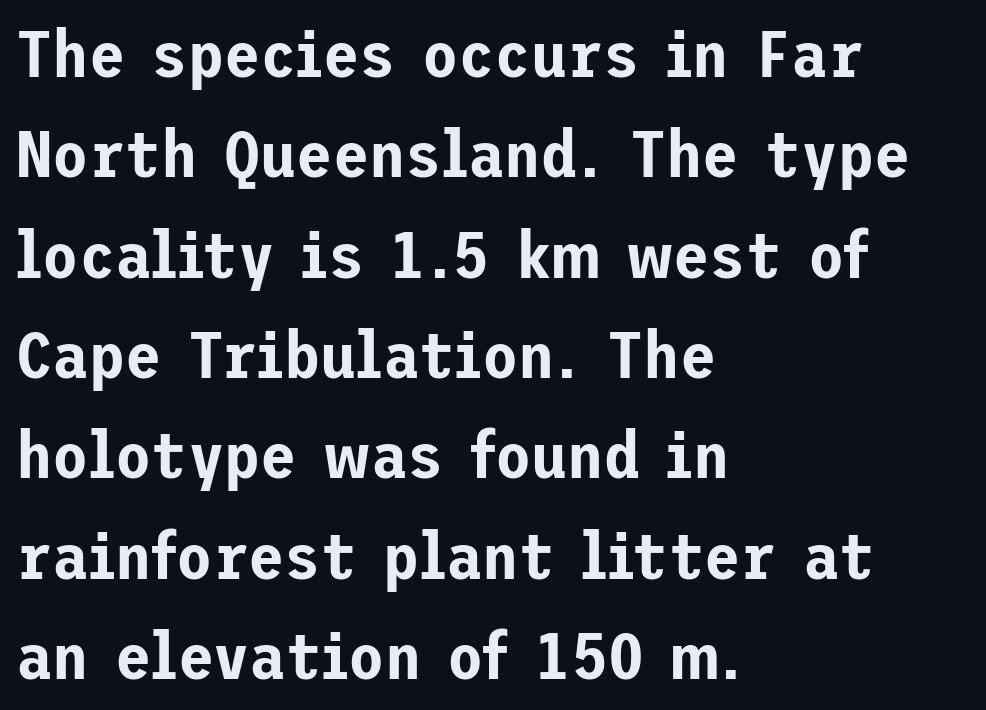
{"serif": "no", "italic": "no", "width": "normal", "stroke_contrast": "low", "x_height": "medium", "underline": "no", "align": "left", "line_spacing": "normal", "line_spacing_ratio": 1.52, "letter_spacing": "normal", "letter_spacing_em": 0.0, "glyph_px": 66}
